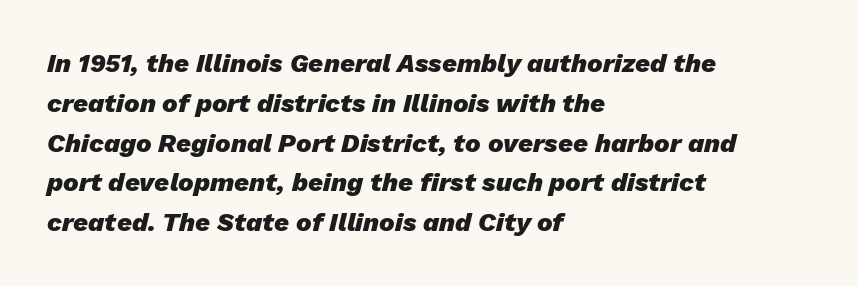
The image shows 26 px bold type, italic (leaning right); set left-aligned, normal line spacing (1.53x), normal letter spacing, not underlined.
